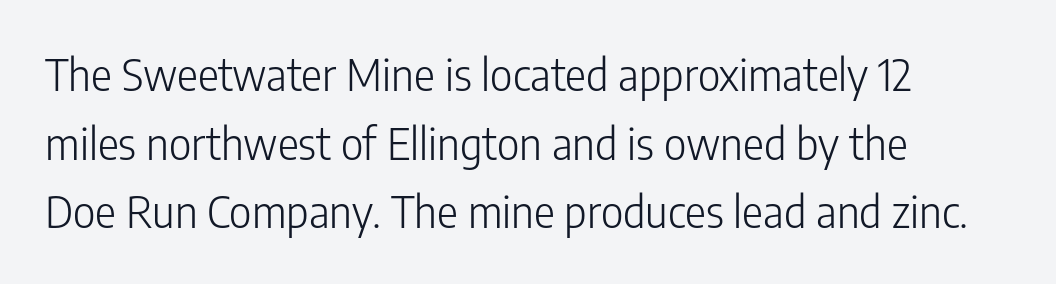
Varying glyph widths throughout — classic text-font behaviour. Letters have the restrained weight of plain body copy at most. Upright lettering throughout. Clear beneath every line of the passage.
